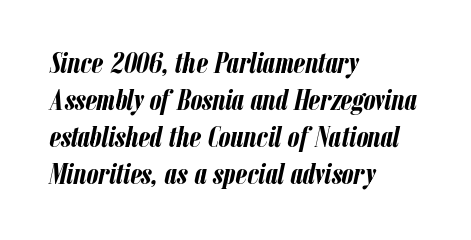
Q: Is the text bold? A: Yes.
Q: Is the text italic (slanted)? A: Yes, it leans right by about 12 degrees.
Q: Is the text underlined? A: No.
Q: How is the paragraph aligned? A: Left-aligned.
Q: Is the spacing between letters normal or unusually wide? A: Normal.
Q: Width (condensed, normal, or wide)? A: Condensed.
Q: Stroke contrast? A: Low.
Q: x-height? A: Medium.
Q: Monospaced? A: No.
